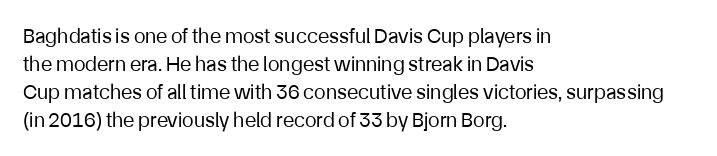
Q: Is the text bold? A: No.
Q: Is the text italic (slanted)? A: No, it is upright.
Q: Is the text underlined? A: No.
Q: How is the paragraph aligned? A: Left-aligned.
Q: Is the spacing between letters normal or unusually wide? A: Normal.
Q: Is the spacing between lines tight, normal or loose? A: Normal.
